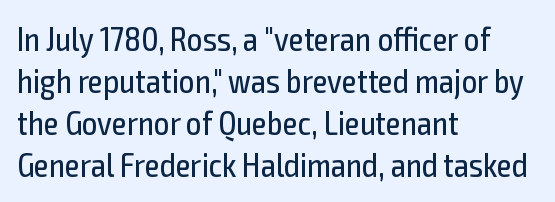
Q: Is the text bold? A: No.
Q: Is the text italic (slanted)? A: No, it is upright.
Q: Is the typeface a serif or a sans-serif typeface? A: Sans-serif.
Q: Is the text underlined? A: No.
Q: How is the paragraph aligned? A: Left-aligned.
Q: Is the spacing between letters normal or unusually wide? A: Normal.
Q: Width (condensed, normal, or wide)? A: Condensed.
Q: x-height? A: Medium.
Q: Monospaced? A: No.
